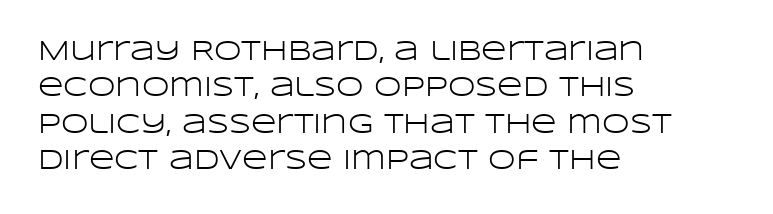
The image shows 28 px light, wide sans-serif type, upright; set left-aligned, normal line spacing (1.3x), normal letter spacing, not underlined; low stroke contrast and a large x-height.
